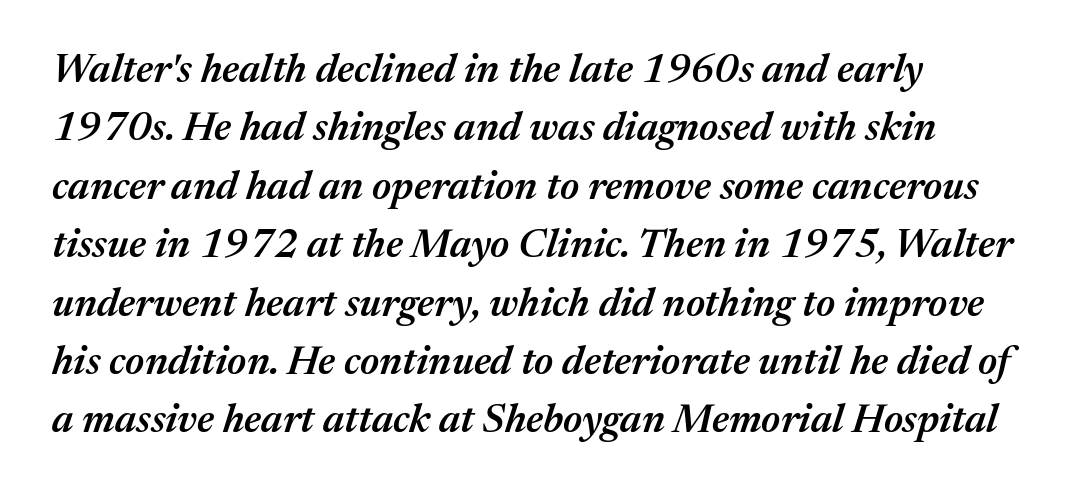
{"italic": "yes", "lean": "right", "slant_degrees": 17, "bold": "semi", "weight": "semibold", "width": "normal", "stroke_contrast": "medium", "x_height": "medium", "monospaced": "no", "underline": "no", "line_spacing": "normal", "line_spacing_ratio": 1.46, "letter_spacing": "normal", "letter_spacing_em": 0.0, "glyph_px": 40}
